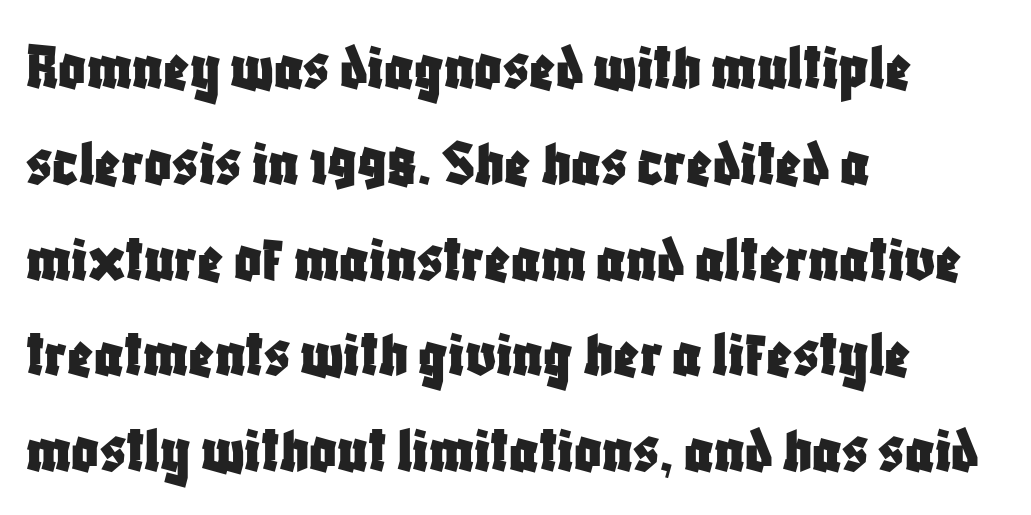
Q: Is the text italic (slanted)? A: No, it is upright.
Q: Is the typeface a serif or a sans-serif typeface? A: Sans-serif.
Q: Is the text underlined? A: No.
Q: How is the paragraph aligned? A: Left-aligned.
Q: Is the spacing between letters normal or unusually wide? A: Normal.
Q: Is the spacing between lines tight, normal or loose? A: Normal.
Q: Width (condensed, normal, or wide)? A: Condensed.
Q: Stroke contrast? A: Low.
Q: x-height? A: Large.
Q: Monospaced? A: No.
